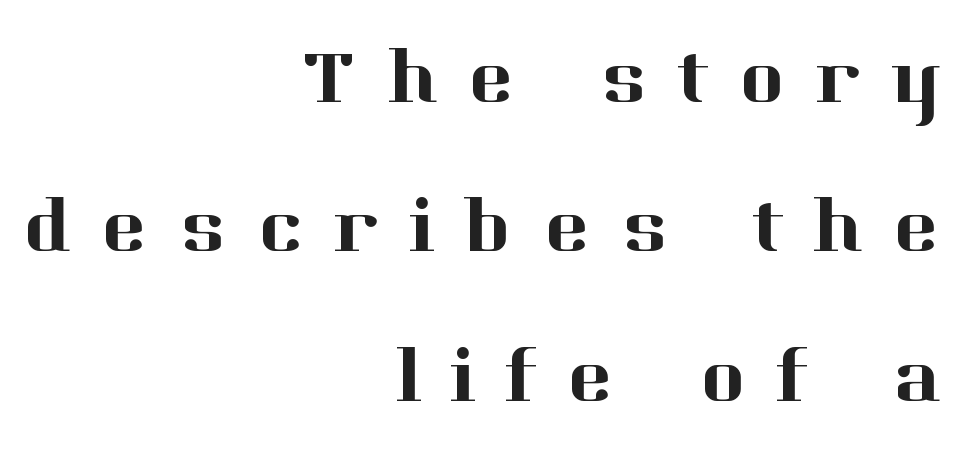
Rendered with straight, roman letterforms. How would I describe the line gaps? Wide and relaxed. Has an underline been added? It has not. Caption: multi-line text, flush right, ragged left. Think of a printed novel: that variable character pitch is what you see here.
